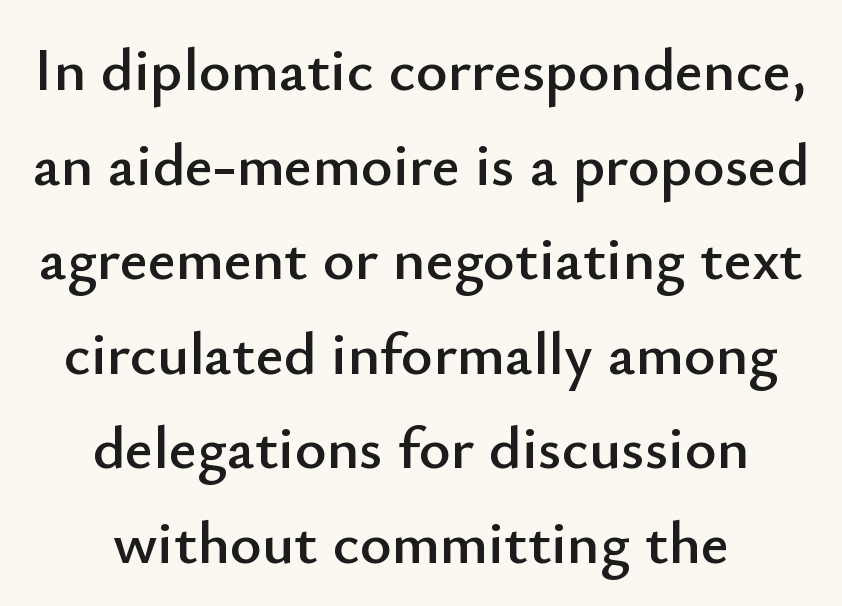
{"serif": "no", "italic": "no", "width": "normal", "stroke_contrast": "low", "x_height": "small", "monospaced": "no", "underline": "no", "align": "center", "line_spacing": "normal", "line_spacing_ratio": 1.55, "letter_spacing": "normal", "letter_spacing_em": 0.0, "glyph_px": 61}
